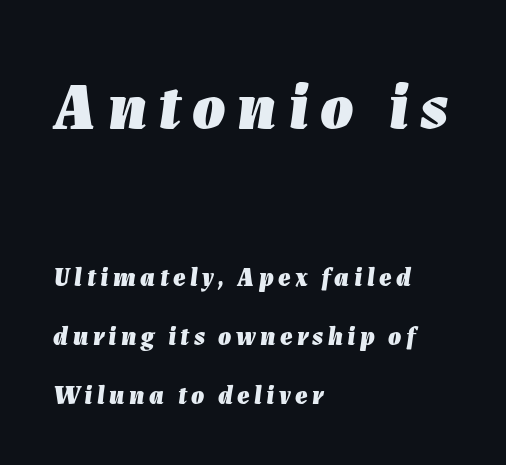
The lettering tilts uniformly, giving the passage an italic look. The passage shown stacks its lines with a broad gap. A dark, heavy texture on the line: the type is bold. Rule under the text: the space is simply empty. Character widths vary here, with narrow letters taking less room than wide ones. If you squint, the top block still reads clearly — it's the larger of the two.
